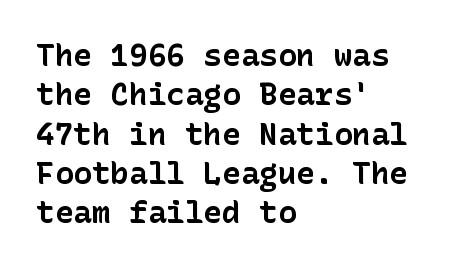
Students, observe: this is what conventionally led text looks like. The letters stand upright; this is a roman face. One-word summary of the alignment: left. Plenty of ink on the page — the face is bold.
